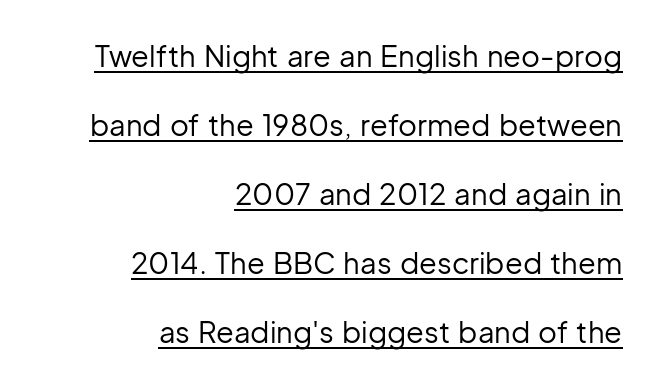
Stems and bowls with no extra thickness — not bold. The gaps between neighbouring characters are ordinary and unremarkable. This sample has the flowing, uneven cadence of proportional lettering. Reading down the block, your eye finds every line finishing at a fixed right position.
